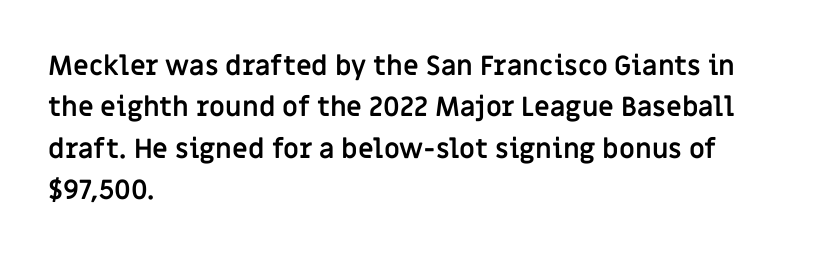
{"italic": "no", "bold": "yes", "underline": "no", "align": "left", "line_spacing": "normal", "line_spacing_ratio": 1.53, "letter_spacing": "normal", "letter_spacing_em": 0.0, "glyph_px": 27}
